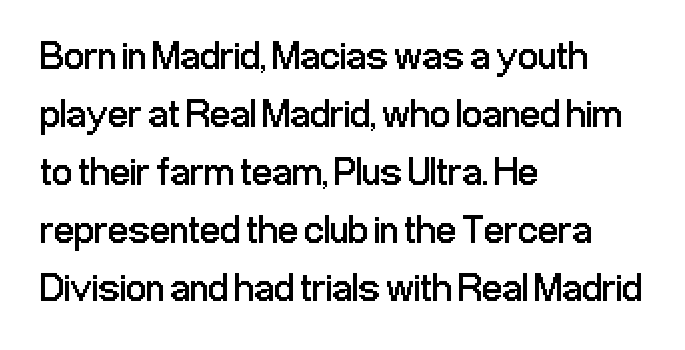
Is the stroke heavy? The answer is a plain regular-or-lighter. The face used here is proportionally spaced, like ordinary book or web type. Just letters on the line, the space beneath them empty. Ordinary non-slanted type is in use. The passage is arranged the way most books set body copy — flush left.
